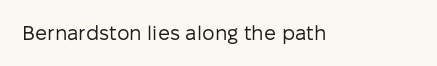
Q: Is the text bold? A: No.
Q: Is the text italic (slanted)? A: No, it is upright.
Q: Is the text underlined? A: No.
Q: Is the spacing between letters normal or unusually wide? A: Normal.
